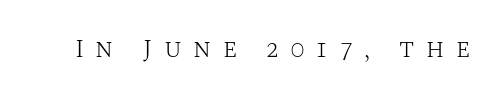
The image shows 26 px text type, upright; set unusually wide letter spacing (+0.44 em), not underlined.
